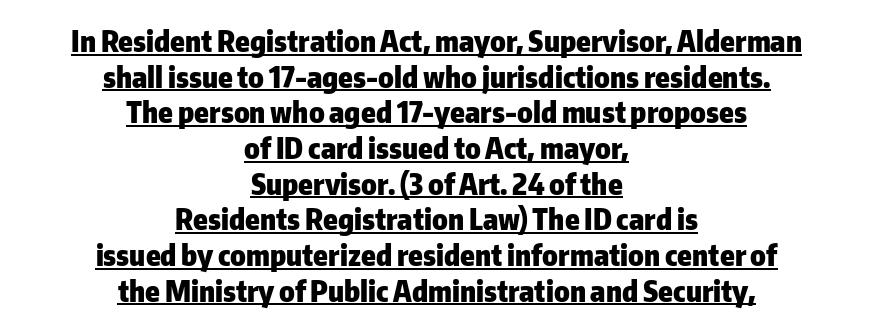
Q: Is the text bold? A: Yes.
Q: Is the text italic (slanted)? A: No, it is upright.
Q: Is the typeface a serif or a sans-serif typeface? A: Sans-serif.
Q: Is the text underlined? A: Yes.
Q: How is the paragraph aligned? A: Centered.
Q: Is the spacing between letters normal or unusually wide? A: Normal.
Q: Width (condensed, normal, or wide)? A: Normal.
Q: Stroke contrast? A: Low.
Q: x-height? A: Medium.
Q: Monospaced? A: No.
